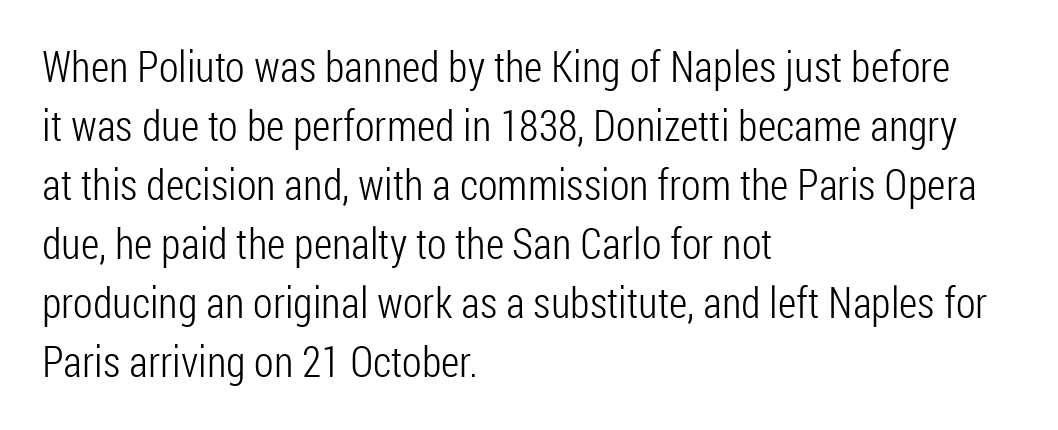
{"serif": "no", "italic": "no", "bold": "no", "weight": "light", "width": "condensed", "stroke_contrast": "low", "x_height": "medium", "monospaced": "no", "underline": "no", "align": "left", "line_spacing": "normal", "line_spacing_ratio": 1.37, "letter_spacing": "normal", "letter_spacing_em": 0.0, "glyph_px": 43}
